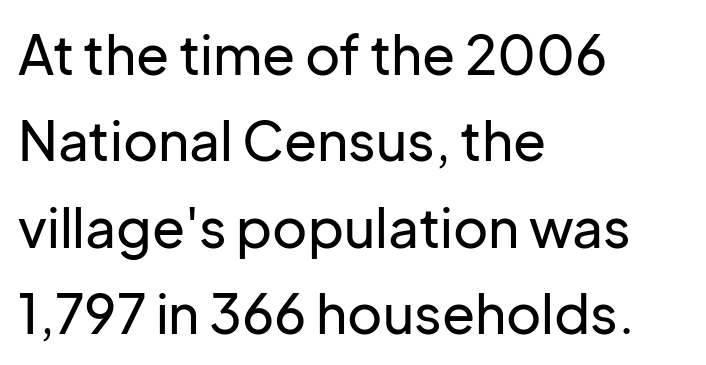
{"serif": "no", "italic": "no", "width": "normal", "stroke_contrast": "low", "x_height": "medium", "monospaced": "no", "underline": "no", "align": "left", "line_spacing": "normal", "line_spacing_ratio": 1.6, "letter_spacing": "normal", "letter_spacing_em": 0.0, "glyph_px": 54}
